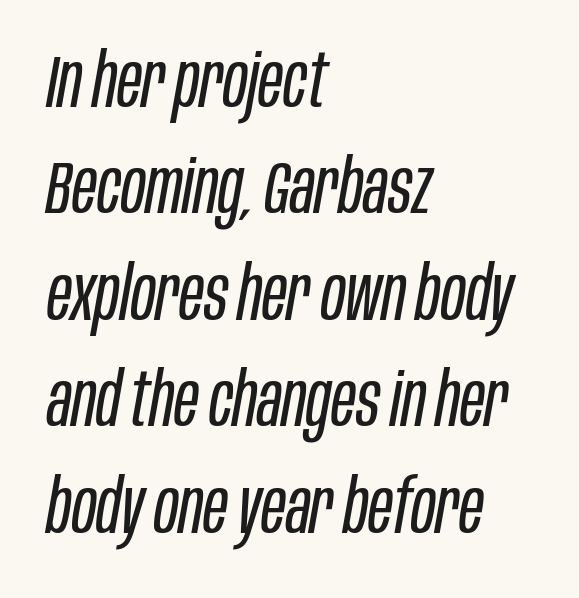
{"italic": "yes", "lean": "right", "slant_degrees": 10, "bold": "no", "weight": "regular", "width": "condensed", "stroke_contrast": "low", "x_height": "large", "monospaced": "no", "underline": "no", "align": "left", "line_spacing": "normal", "line_spacing_ratio": 1.42, "letter_spacing": "normal", "letter_spacing_em": 0.0, "glyph_px": 75}
